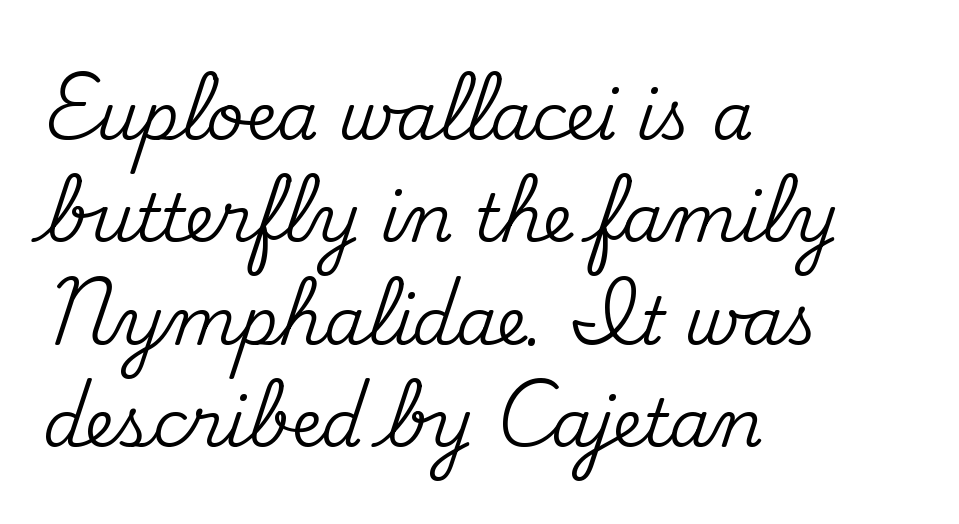
Q: Is the text italic (slanted)? A: Yes.
Q: Is the text underlined? A: No.
Q: How is the paragraph aligned? A: Left-aligned.
Q: Is the spacing between letters normal or unusually wide? A: Normal.
Q: Is the spacing between lines tight, normal or loose? A: Normal.
Q: Width (condensed, normal, or wide)? A: Normal.
Q: Stroke contrast? A: Medium.
Q: x-height? A: Small.
Q: Monospaced? A: No.
